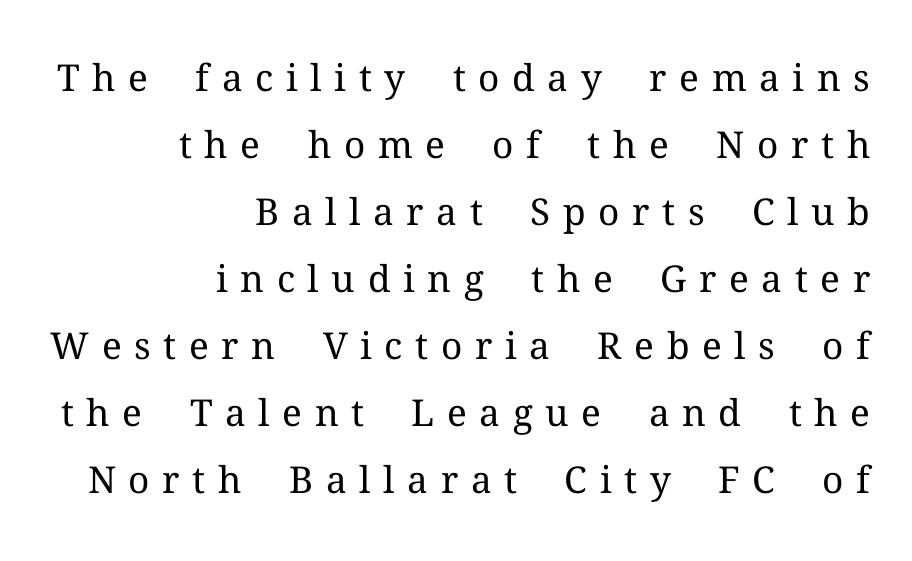
The image shows 37 px regular-weight serif type, upright; set right-aligned, line spacing 1.81x, unusually wide letter spacing (+0.34 em), not underlined; medium stroke contrast and a medium x-height.
